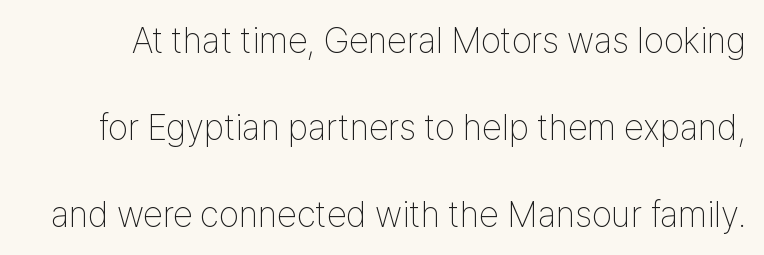
Beneath every word, the page is bare. Do the letters lean? They stand straight. Each stroke keeps to a modest, everyday thickness or less. Widely set lines give the paragraph a tall, airy silhouette.
